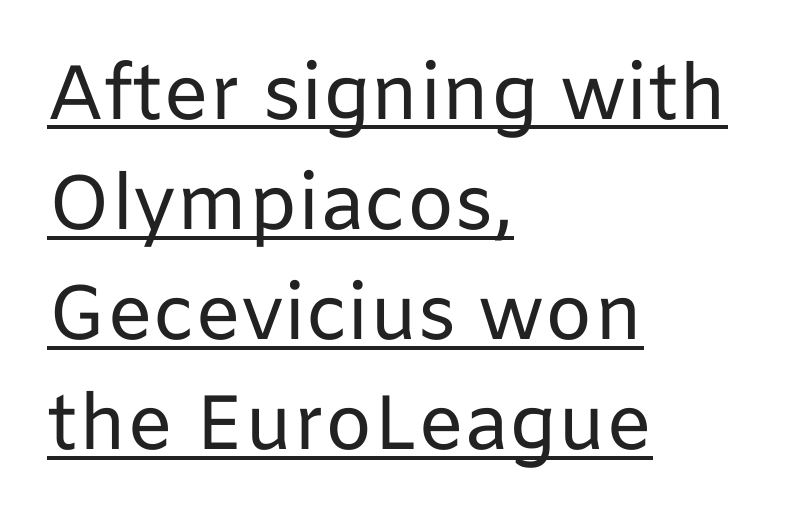
{"serif": "no", "italic": "no", "bold": "no", "weight": "regular", "width": "normal", "stroke_contrast": "low", "x_height": "medium", "monospaced": "no", "underline": "yes", "align": "left", "line_spacing": "normal", "line_spacing_ratio": 1.43, "letter_spacing": "normal", "letter_spacing_em": 0.0, "glyph_px": 77}
